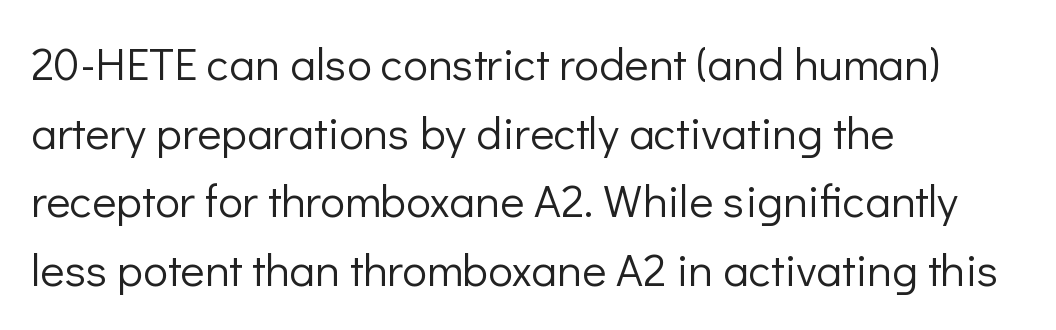
{"serif": "no", "italic": "no", "bold": "no", "weight": "light", "width": "normal", "stroke_contrast": "low", "x_height": "medium", "monospaced": "no", "underline": "no", "align": "left", "line_spacing": "normal", "line_spacing_ratio": 1.49, "letter_spacing": "normal", "letter_spacing_em": 0.0, "glyph_px": 46}
